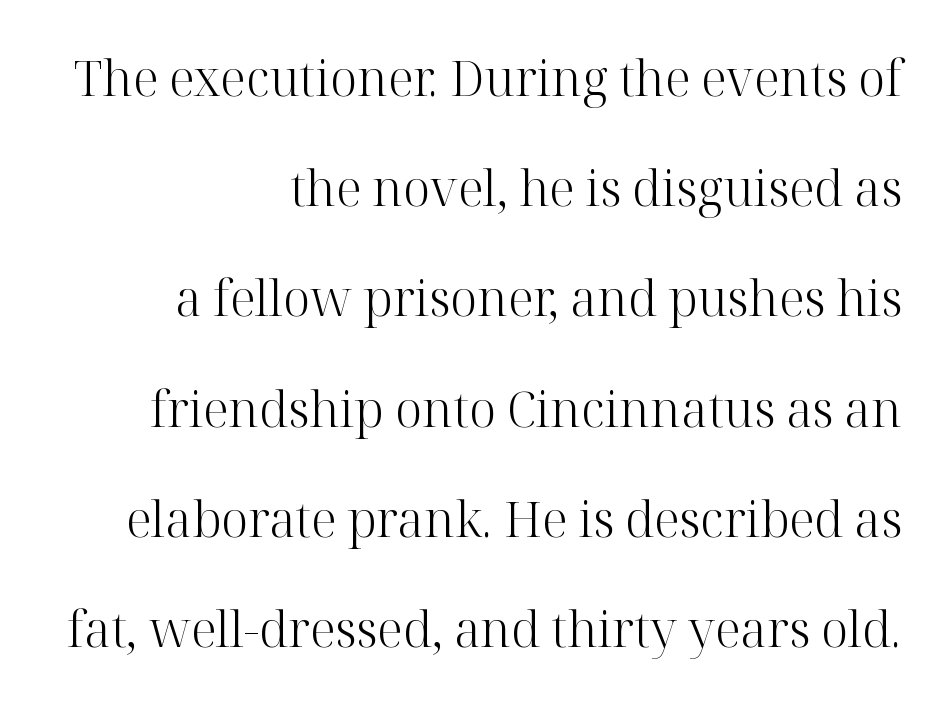
Q: Is the text bold? A: No.
Q: Is the text italic (slanted)? A: No, it is upright.
Q: Is the typeface a serif or a sans-serif typeface? A: Serif.
Q: Is the text underlined? A: No.
Q: How is the paragraph aligned? A: Right-aligned.
Q: Is the spacing between letters normal or unusually wide? A: Normal.
Q: Is the spacing between lines tight, normal or loose? A: Loose.
Q: Width (condensed, normal, or wide)? A: Normal.
Q: Stroke contrast? A: High.
Q: x-height? A: Medium.
Q: Monospaced? A: No.
